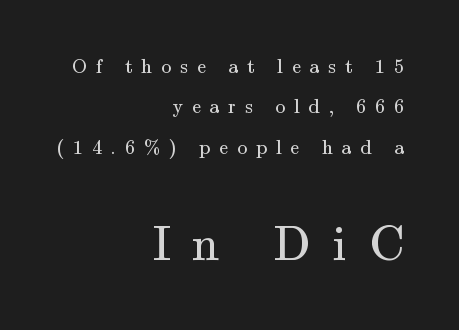
The image shows 49 px regular-weight serif type, upright; set right-aligned, loose line spacing (2.02x), unusually wide letter spacing (+0.44 em), not underlined; the second (bottom) block is 2.45x larger; medium stroke contrast and a small x-height.
